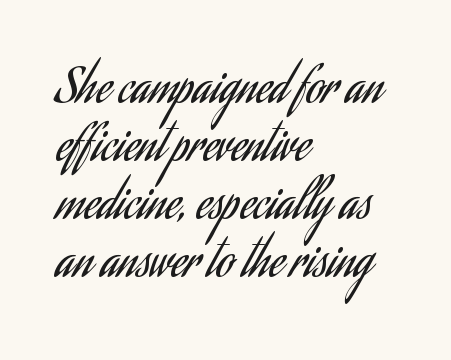
Think of a printed novel: that variable character pitch is what you see here. These glyphs show unthickened strokes, regular width or finer. The type family on display is of the sans-serif kind. Is the letter spacing exaggerated? No — it looks like the ordinary default. The glyphs are unaccompanied by any horizontal stroke below them.
